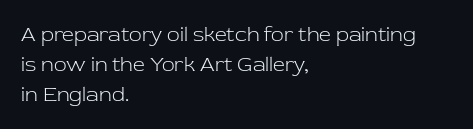
{"italic": "no", "bold": "no", "underline": "no", "align": "left", "line_spacing": "normal", "line_spacing_ratio": 1.42, "letter_spacing": "normal", "letter_spacing_em": 0.0, "glyph_px": 21}
